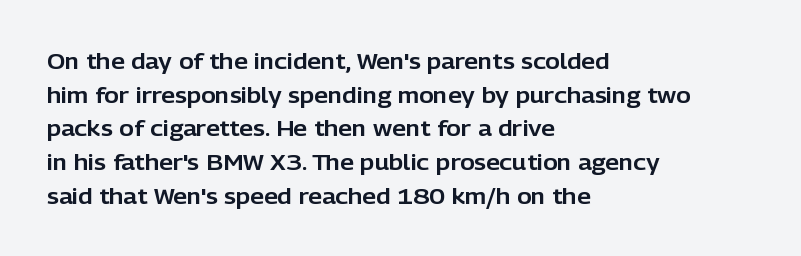
One glance says typical: line gaps are just what's usual. The letters stand upright; this is a roman face. The gap between lines stays unmarked. These lines keep a tight, regular rhythm from letter to letter. Casual observation: everything's shoved over to the left.
